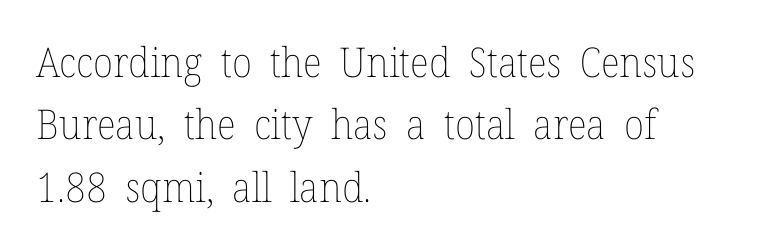
Q: Is the text bold? A: No.
Q: Is the text italic (slanted)? A: No, it is upright.
Q: Is the text underlined? A: No.
Q: How is the paragraph aligned? A: Left-aligned.
Q: Is the spacing between letters normal or unusually wide? A: Normal.
Q: Is the spacing between lines tight, normal or loose? A: Normal.
Q: Width (condensed, normal, or wide)? A: Normal.
Q: Stroke contrast? A: Low.
Q: x-height? A: Medium.
Q: Monospaced? A: No.
